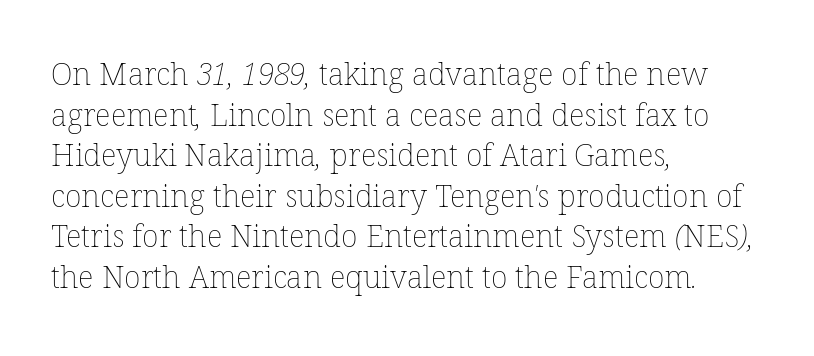
Q: Is the text bold? A: No.
Q: Is the text underlined? A: No.
Q: How is the paragraph aligned? A: Left-aligned.
Q: Is the spacing between letters normal or unusually wide? A: Normal.
Q: Is the spacing between lines tight, normal or loose? A: Normal.
Q: Width (condensed, normal, or wide)? A: Normal.
Q: Stroke contrast? A: Low.
Q: x-height? A: Medium.
Q: Monospaced? A: No.
